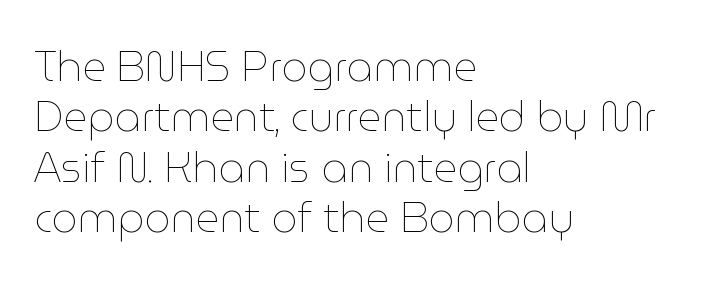
{"italic": "no", "bold": "no", "weight": "thin", "width": "normal", "stroke_contrast": "low", "x_height": "medium", "monospaced": "no", "underline": "no", "align": "left", "line_spacing_ratio": 1.23, "letter_spacing": "normal", "letter_spacing_em": 0.0, "glyph_px": 41}
